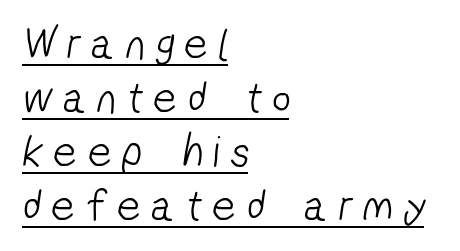
{"serif": "no", "bold": "no", "weight": "light", "width": "condensed", "stroke_contrast": "low", "x_height": "medium", "monospaced": "no", "underline": "yes", "align": "left", "line_spacing_ratio": 1.2, "letter_spacing": "wide", "letter_spacing_em": 0.25, "glyph_px": 45}
